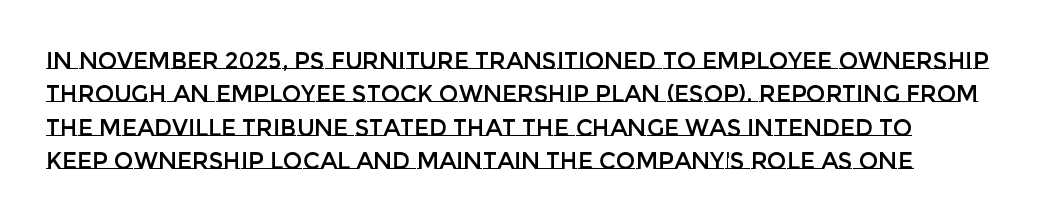
The image shows 23 px text type, upright; set normal line spacing (1.45x), normal letter spacing, not underlined.
